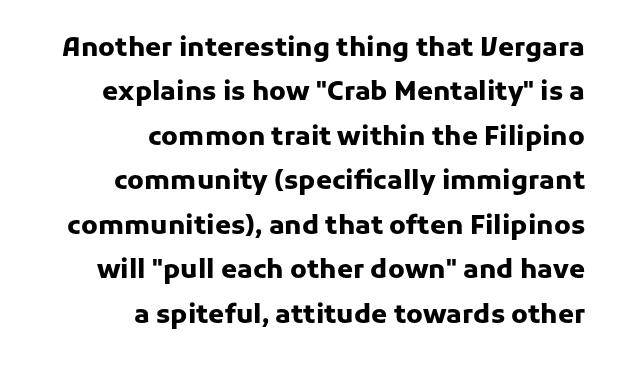
Is the block centered? No — it sits flush against the right margin. It's the straight-up-and-down kind of type. These words are printed bold, with thick strokes throughout. The glyphs are unaccompanied by any horizontal stroke below them.
